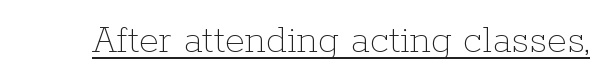
Q: Is the text bold? A: No.
Q: Is the text italic (slanted)? A: No, it is upright.
Q: Is the text underlined? A: Yes.
Q: Is the spacing between letters normal or unusually wide? A: Normal.
Q: Width (condensed, normal, or wide)? A: Normal.
Q: Stroke contrast? A: Low.
Q: x-height? A: Medium.
Q: Monospaced? A: No.
